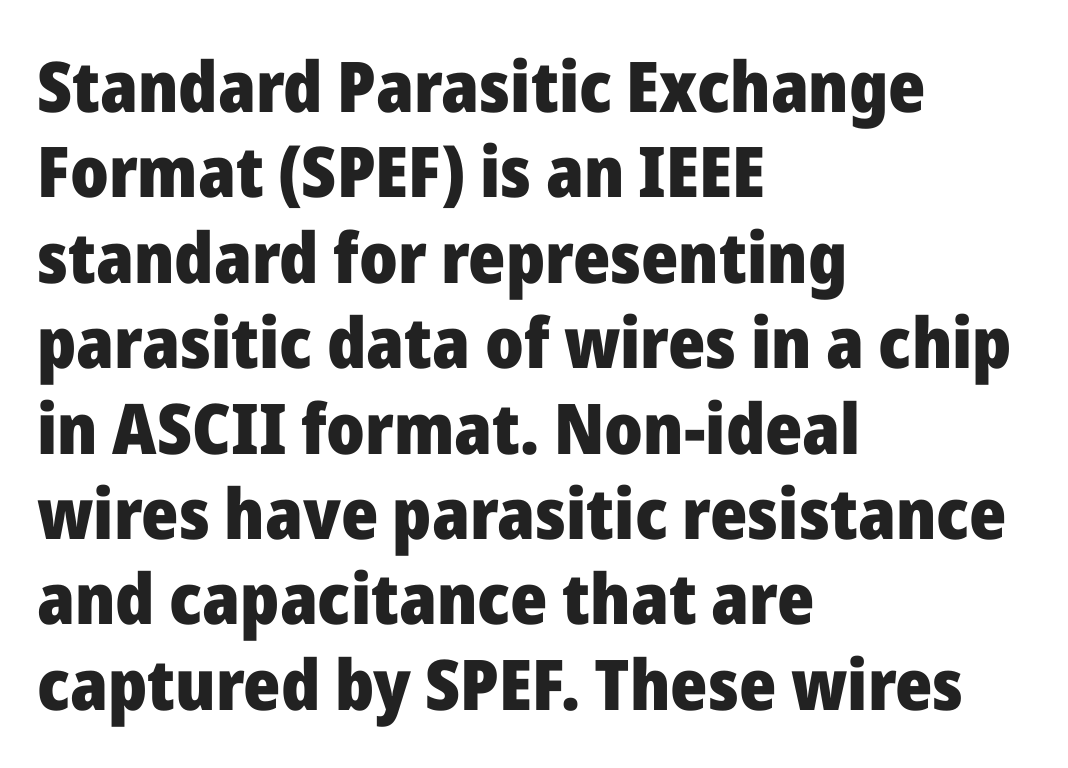
The image shows 70 px heavy sans-serif type, upright; set left-aligned, line spacing 1.22x, normal letter spacing, not underlined; low stroke contrast and a medium x-height.
